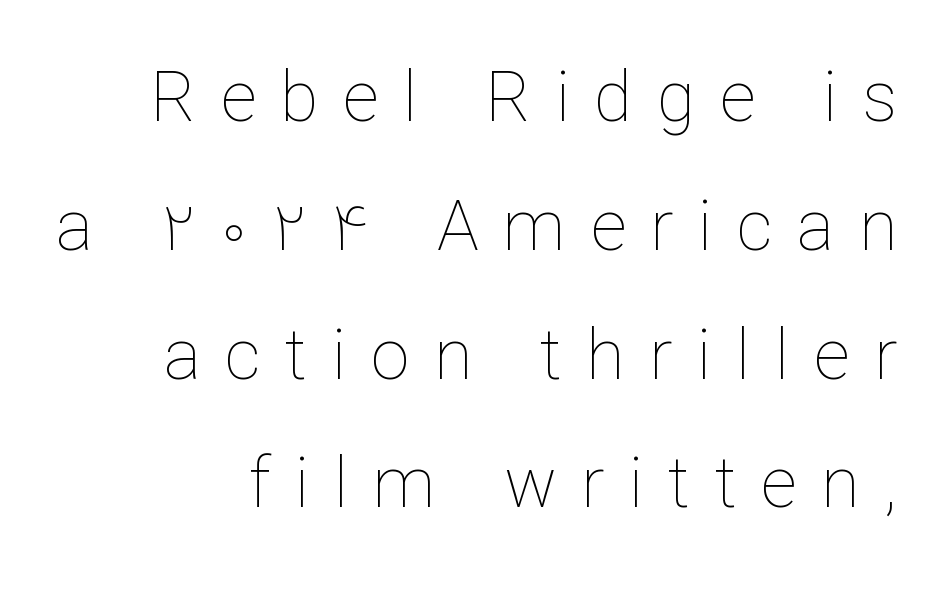
Weight: not bold — regular or lighter. The letters stand upright; this is a roman face. The passage is arranged like a letterhead date or caption credit — flush right. Underline: absent. This sample has the flowing, uneven cadence of proportional lettering. Does extra space separate the letters? Yes, quite a lot of it.
